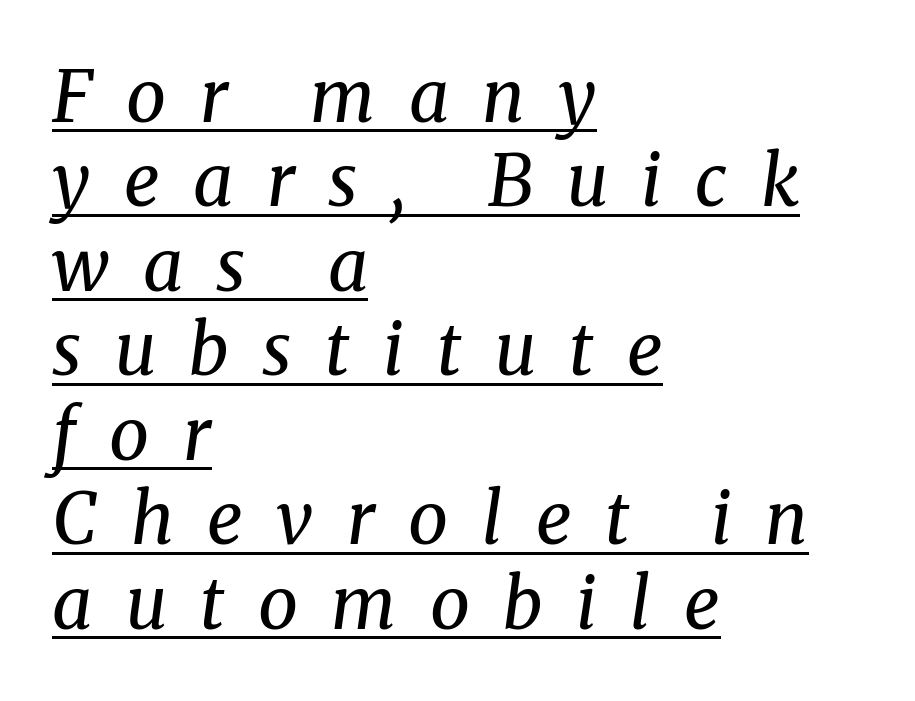
I'd call this a serif setting — the letters wear small feet. Would a proofreader flag this as italicized? Yes. These lines have a slow, spaced-out rhythm from letter to letter. The strokes are not fattened; the text isn't bold. The string is rendered with underlining switched on.
